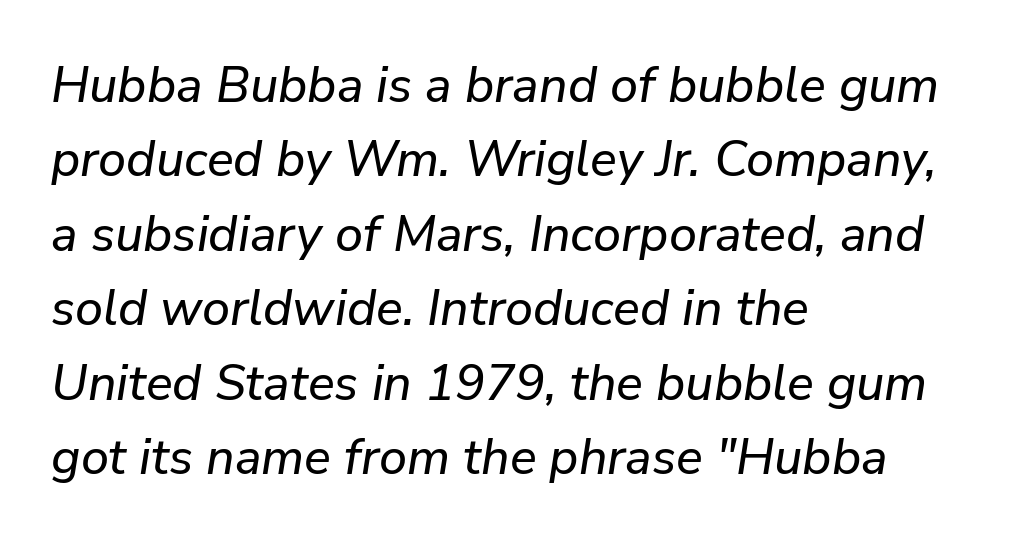
The image shows 50 px text type, italic (leaning right); set left-aligned, normal line spacing (1.49x), normal letter spacing, not underlined; low stroke contrast and a medium x-height.
